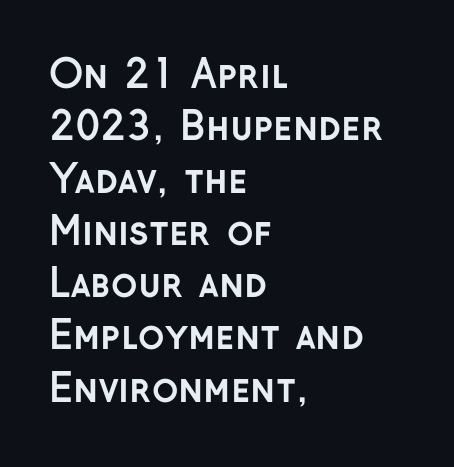
Q: Is the text bold? A: Yes.
Q: Is the text italic (slanted)? A: No, it is upright.
Q: Is the typeface a serif or a sans-serif typeface? A: Sans-serif.
Q: Is the text underlined? A: No.
Q: How is the paragraph aligned? A: Left-aligned.
Q: Is the spacing between letters normal or unusually wide? A: Normal.
Q: Is the spacing between lines tight, normal or loose? A: Normal.
Q: Width (condensed, normal, or wide)? A: Normal.
Q: Stroke contrast? A: Low.
Q: x-height? A: Medium.
Q: Monospaced? A: No.
